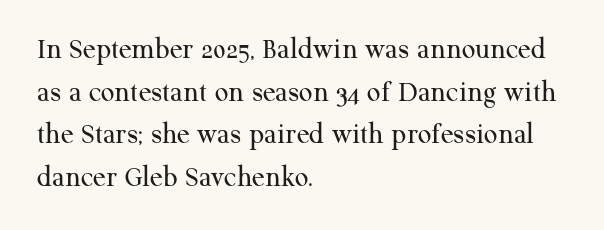
{"serif": "yes", "italic": "no", "bold": "no", "weight": "regular", "width": "normal", "stroke_contrast": "medium", "x_height": "medium", "monospaced": "no", "underline": "no", "align": "left", "line_spacing": "normal", "line_spacing_ratio": 1.42, "letter_spacing": "normal", "letter_spacing_em": 0.0, "glyph_px": 30}
